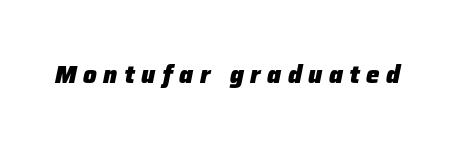
The image shows 24 px bold type, italic (leaning right); set unusually wide letter spacing (+0.27 em), not underlined.
